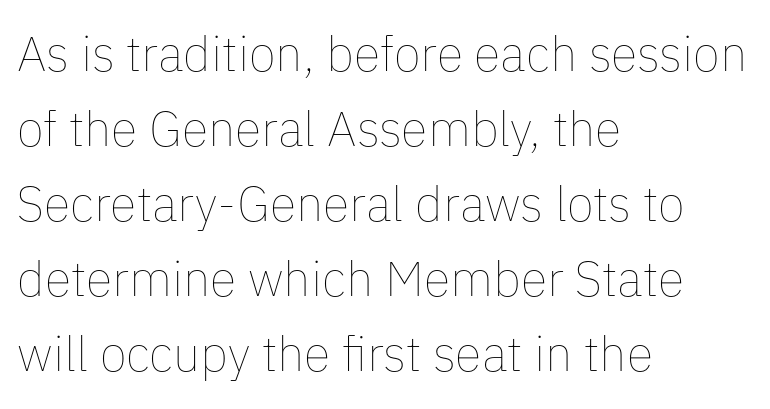
Think of a printed novel: that variable character pitch is what you see here. One glance says typical: line gaps are just what's usual. Each stroke keeps to a modest, everyday thickness or less. The strip under each line holds only bare page. This rendering leaves character spacing at its baseline value.
